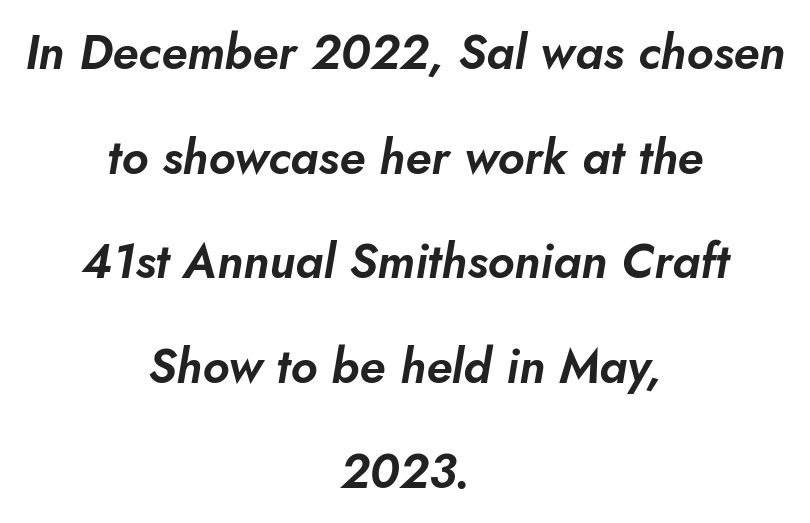
Q: Is the text italic (slanted)? A: Yes, it leans right by about 5 degrees.
Q: Is the text underlined? A: No.
Q: How is the paragraph aligned? A: Centered.
Q: Is the spacing between letters normal or unusually wide? A: Normal.
Q: Is the spacing between lines tight, normal or loose? A: Loose.
Q: Width (condensed, normal, or wide)? A: Normal.
Q: Stroke contrast? A: Low.
Q: x-height? A: Small.
Q: Monospaced? A: No.
